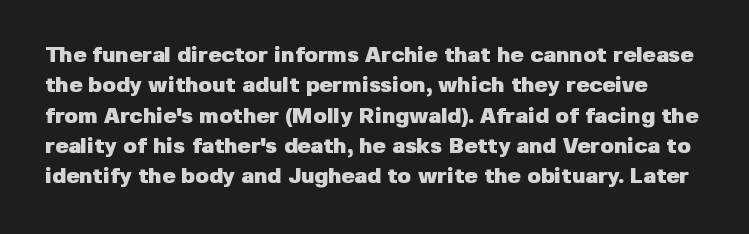
The image shows 22 px bold type, upright; set normal line spacing (1.38x), normal letter spacing, not underlined.
